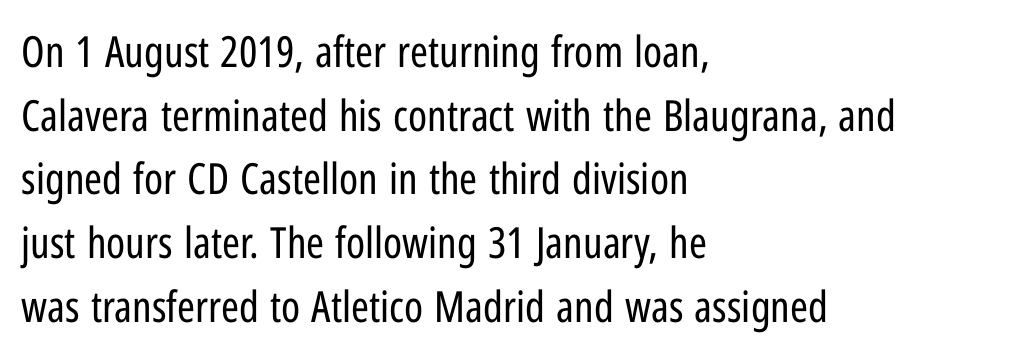
Characters remain perfectly vertical along every line. Serif or sans? Sans — the stroke terminals are bare. Vertical stems look standard width or narrower in stroke. This sample has the flowing, uneven cadence of proportional lettering.
